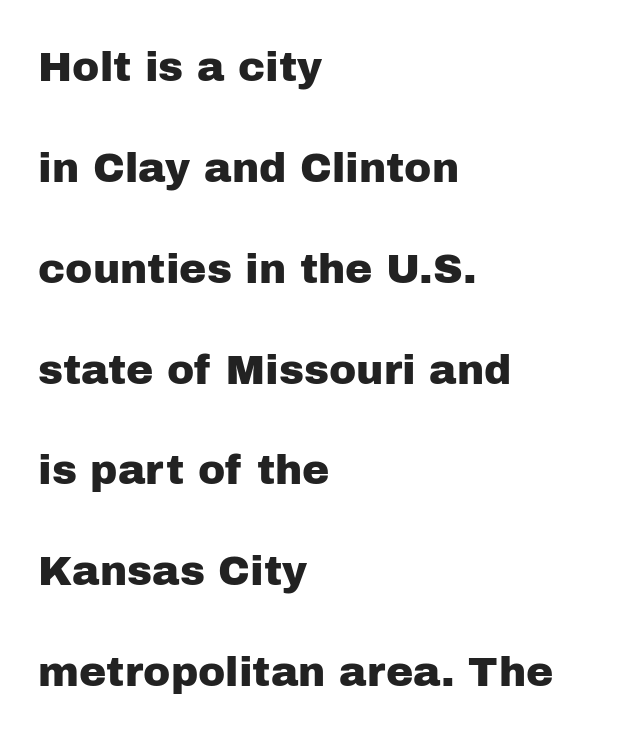
Words appear dense and cohesive because spacing is normal. Regarding serifs, this sample does without them. Ascenders rise straight up at ninety degrees. Honestly, there is no underline to notice here at all. Reading down the column, the eye jumps a long way to each next line. All the whitespace from short lines collects on the right.
